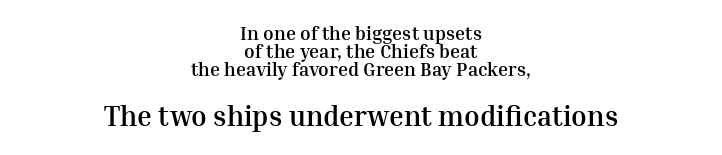
{"serif": "yes", "italic": "no", "bold": "yes", "weight": "semibold", "width": "normal", "stroke_contrast": "medium", "x_height": "medium", "monospaced": "no", "underline": "no", "align": "center", "line_spacing": "tight", "line_spacing_ratio": 0.96, "letter_spacing": "normal", "letter_spacing_em": 0.0, "larger_block": "second", "size_ratio": 1.47, "glyph_px": 28}
